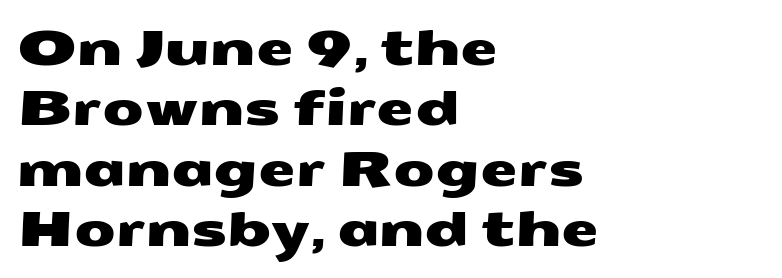
{"serif": "no", "width": "wide", "stroke_contrast": "medium", "x_height": "medium", "monospaced": "no", "underline": "no", "align": "left", "line_spacing": "normal", "line_spacing_ratio": 1.26, "letter_spacing": "normal", "letter_spacing_em": 0.0, "glyph_px": 48}
